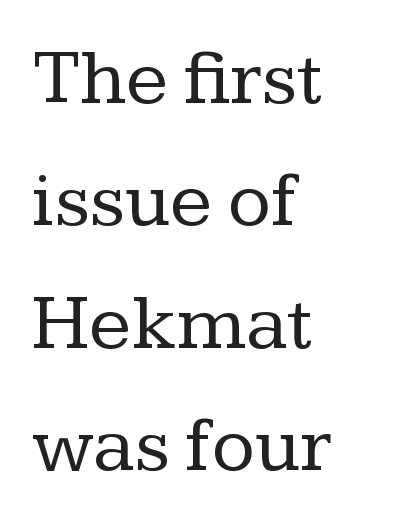
The image shows 79 px regular-weight serif type, upright; set left-aligned, normal line spacing (1.55x), normal letter spacing, not underlined; low stroke contrast and a medium x-height.
